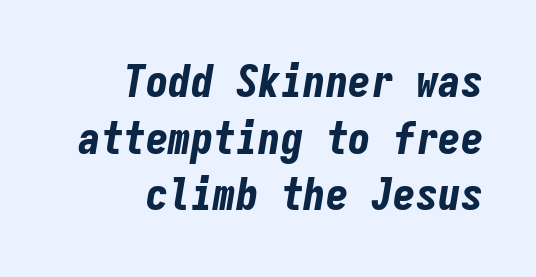
Casual observation: everything's shoved over to the right. The font is running at its bold setting. The lettering tilts uniformly, giving the passage an italic look. Leading: standard. The baseline area is clear. The type is set solid horizontally, with unmodified tracking.
